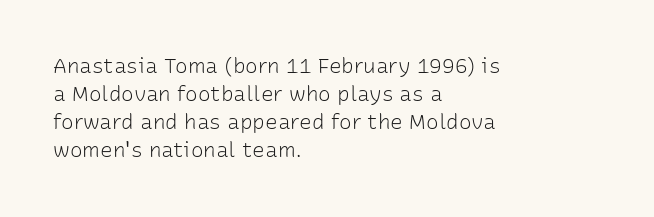
Q: Is the text bold? A: No.
Q: Is the text italic (slanted)? A: No, it is upright.
Q: Is the text underlined? A: No.
Q: How is the paragraph aligned? A: Left-aligned.
Q: Is the spacing between letters normal or unusually wide? A: Normal.
Q: Is the spacing between lines tight, normal or loose? A: Normal.
